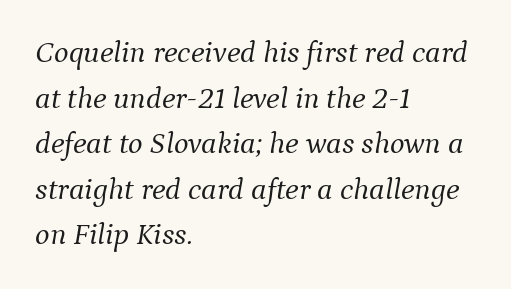
The image shows 31 px light serif type, italic (leaning right); set left-aligned, normal line spacing (1.47x), normal letter spacing, not underlined; medium stroke contrast and a medium x-height.
